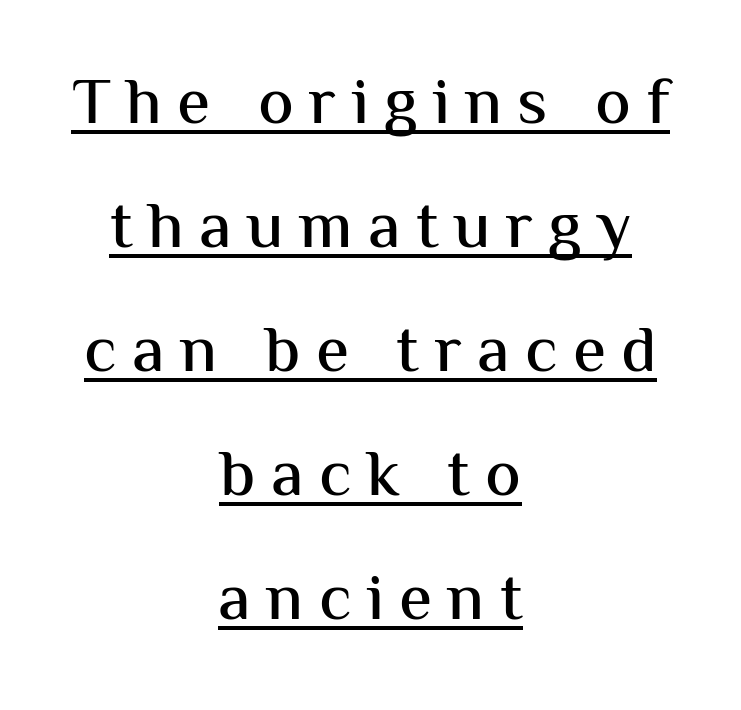
Q: Is the text italic (slanted)? A: No, it is upright.
Q: Is the typeface a serif or a sans-serif typeface? A: Sans-serif.
Q: Is the text underlined? A: Yes.
Q: How is the paragraph aligned? A: Centered.
Q: Is the spacing between letters normal or unusually wide? A: Unusually wide.
Q: Width (condensed, normal, or wide)? A: Normal.
Q: Stroke contrast? A: Medium.
Q: x-height? A: Medium.
Q: Monospaced? A: No.
